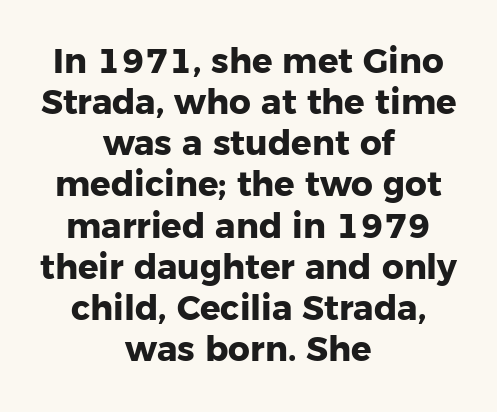
Q: Is the text bold? A: Yes.
Q: Is the text italic (slanted)? A: No, it is upright.
Q: Is the typeface a serif or a sans-serif typeface? A: Sans-serif.
Q: Is the text underlined? A: No.
Q: How is the paragraph aligned? A: Centered.
Q: Is the spacing between letters normal or unusually wide? A: Normal.
Q: Width (condensed, normal, or wide)? A: Normal.
Q: Stroke contrast? A: Low.
Q: x-height? A: Medium.
Q: Monospaced? A: No.
